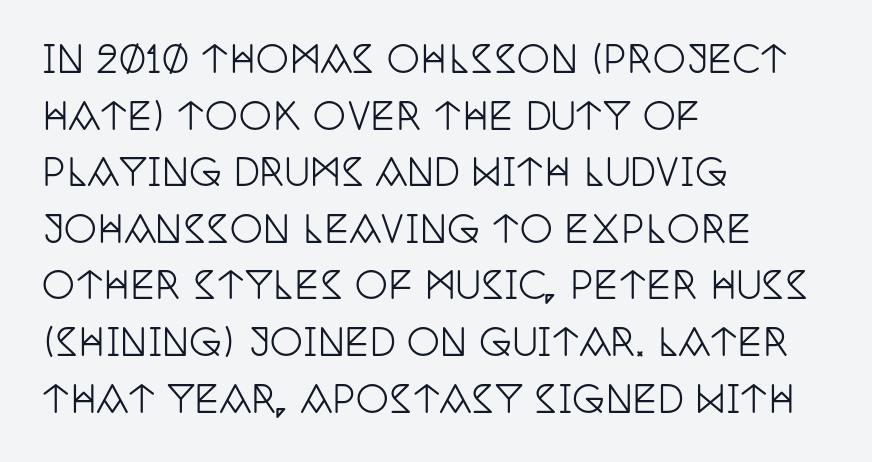
Q: Is the text italic (slanted)? A: No, it is upright.
Q: Is the typeface a serif or a sans-serif typeface? A: Serif.
Q: Is the text underlined? A: No.
Q: How is the paragraph aligned? A: Left-aligned.
Q: Is the spacing between letters normal or unusually wide? A: Normal.
Q: Is the spacing between lines tight, normal or loose? A: Normal.
Q: Width (condensed, normal, or wide)? A: Condensed.
Q: Stroke contrast? A: Low.
Q: x-height? A: Large.
Q: Monospaced? A: No.
